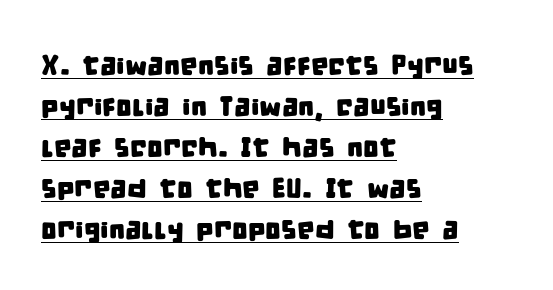
Q: Is the typeface a serif or a sans-serif typeface? A: Sans-serif.
Q: Is the text underlined? A: Yes.
Q: How is the paragraph aligned? A: Left-aligned.
Q: Is the spacing between letters normal or unusually wide? A: Normal.
Q: Is the spacing between lines tight, normal or loose? A: Normal.
Q: Width (condensed, normal, or wide)? A: Condensed.
Q: Stroke contrast? A: Low.
Q: x-height? A: Large.
Q: Monospaced? A: No.
